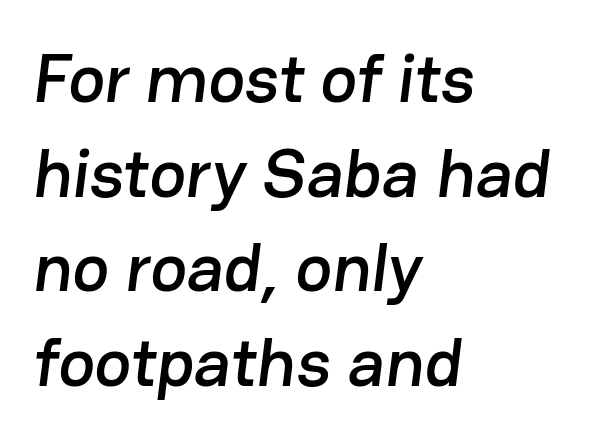
{"serif": "no", "width": "normal", "stroke_contrast": "low", "x_height": "medium", "monospaced": "no", "underline": "no", "align": "left", "line_spacing": "normal", "line_spacing_ratio": 1.37, "letter_spacing": "normal", "letter_spacing_em": 0.0, "glyph_px": 69}
